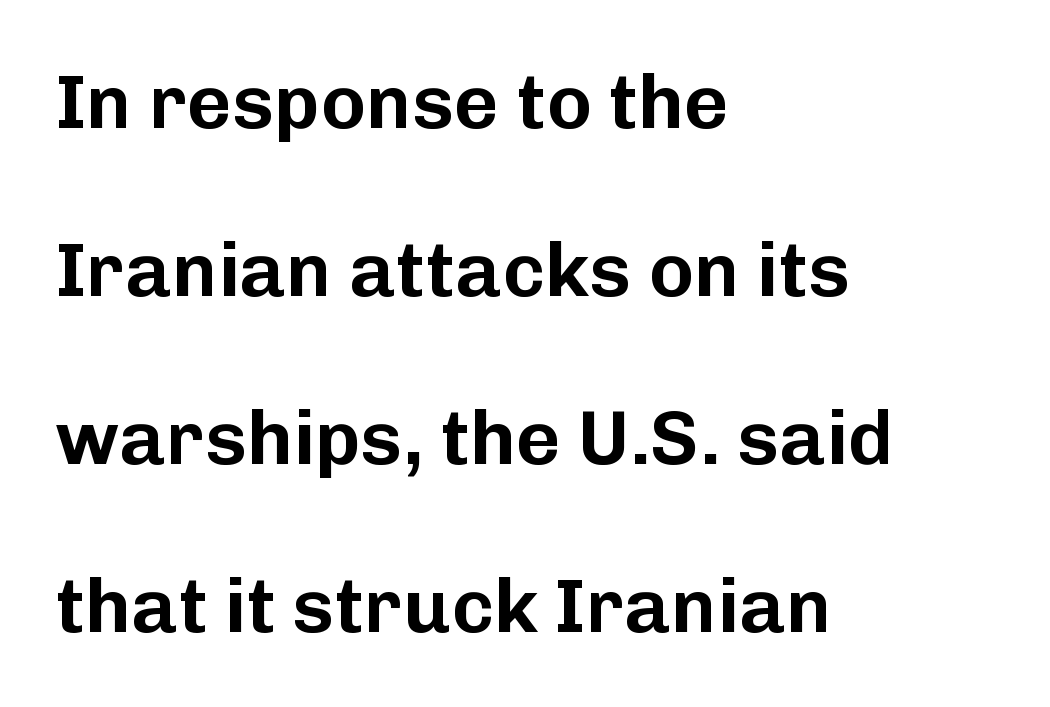
Q: Is the text italic (slanted)? A: No, it is upright.
Q: Is the typeface a serif or a sans-serif typeface? A: Sans-serif.
Q: Is the text underlined? A: No.
Q: How is the paragraph aligned? A: Left-aligned.
Q: Is the spacing between letters normal or unusually wide? A: Normal.
Q: Is the spacing between lines tight, normal or loose? A: Loose.
Q: Width (condensed, normal, or wide)? A: Normal.
Q: Stroke contrast? A: Low.
Q: x-height? A: Medium.
Q: Monospaced? A: No.
